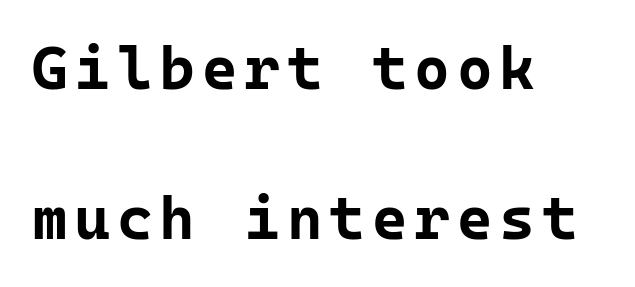
The image shows 61 px bold sans-serif type, upright, monospaced; set left-aligned, loose line spacing (2.46x), not underlined; low stroke contrast and a medium x-height.
